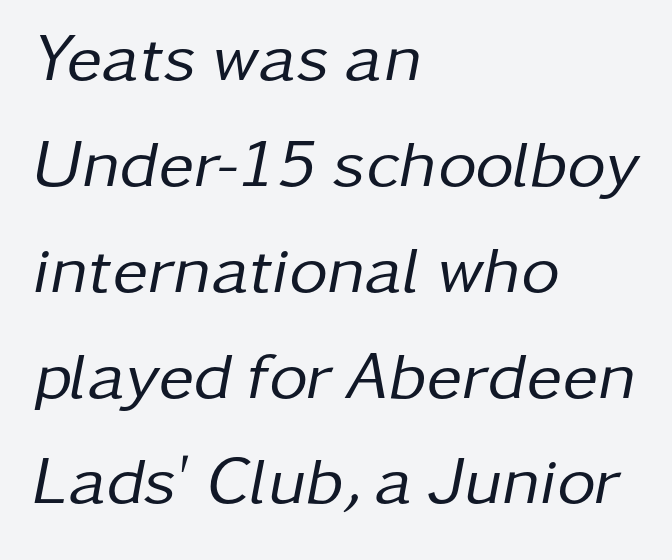
Q: Is the text bold? A: No.
Q: Is the text italic (slanted)? A: Yes, it leans right by about 11 degrees.
Q: Is the text underlined? A: No.
Q: How is the paragraph aligned? A: Left-aligned.
Q: Is the spacing between letters normal or unusually wide? A: Normal.
Q: Is the spacing between lines tight, normal or loose? A: Normal.
Q: Width (condensed, normal, or wide)? A: Normal.
Q: Stroke contrast? A: Low.
Q: x-height? A: Medium.
Q: Monospaced? A: No.
